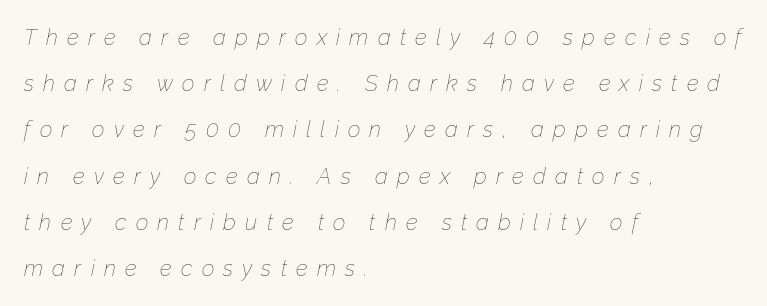
{"italic": "yes", "lean": "right", "slant_degrees": 12, "bold": "no", "underline": "no", "align": "left", "line_spacing": "loose", "line_spacing_ratio": 2.1, "letter_spacing": "wide", "letter_spacing_em": 0.42, "glyph_px": 22}
